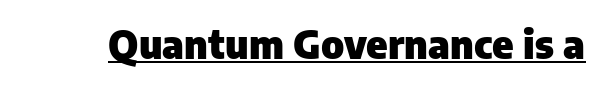
The image shows 40 px heavy sans-serif type, upright; set normal letter spacing, underlined; low stroke contrast and a medium x-height.
